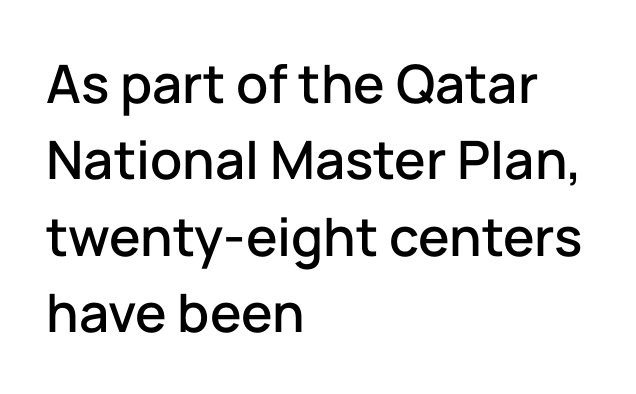
Does the leading feel generous? No, just average. Plain, unruled lines of type. The lettering holds an erect, upright posture throughout. A typesetter would call this proportional, since set widths differ per character. Each word holds together tightly as a unit, with standard inter-letter gaps.
